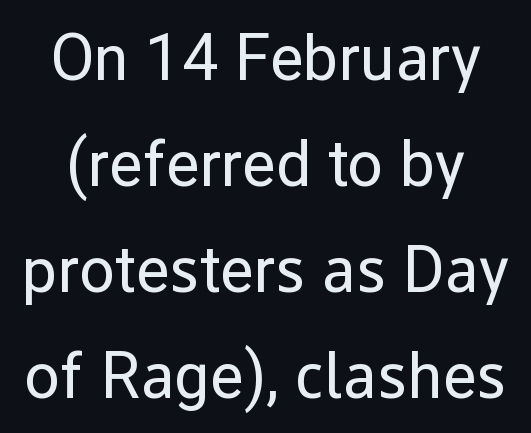
The space directly below the letters is spotless. The letterforms sit at book weight or below. This rendering employs a face without finishing strokes, i.e., a sans-serif. The letterforms sit shoulder to shoulder at normal distance.
